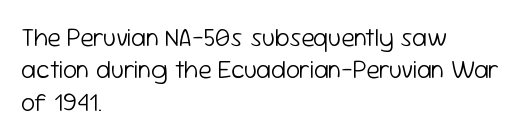
The image shows 25 px text type, upright; set left-aligned, normal line spacing (1.3x), normal letter spacing, not underlined.
